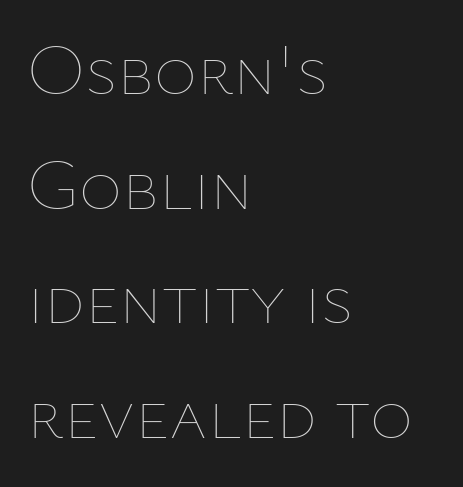
Beneath every word, the page is bare. Counters stay open thanks to moderate or lighter strokes. Italic? Not at all — the glyphs are vertical. The horizontal fit of the characters is conventional and even.
